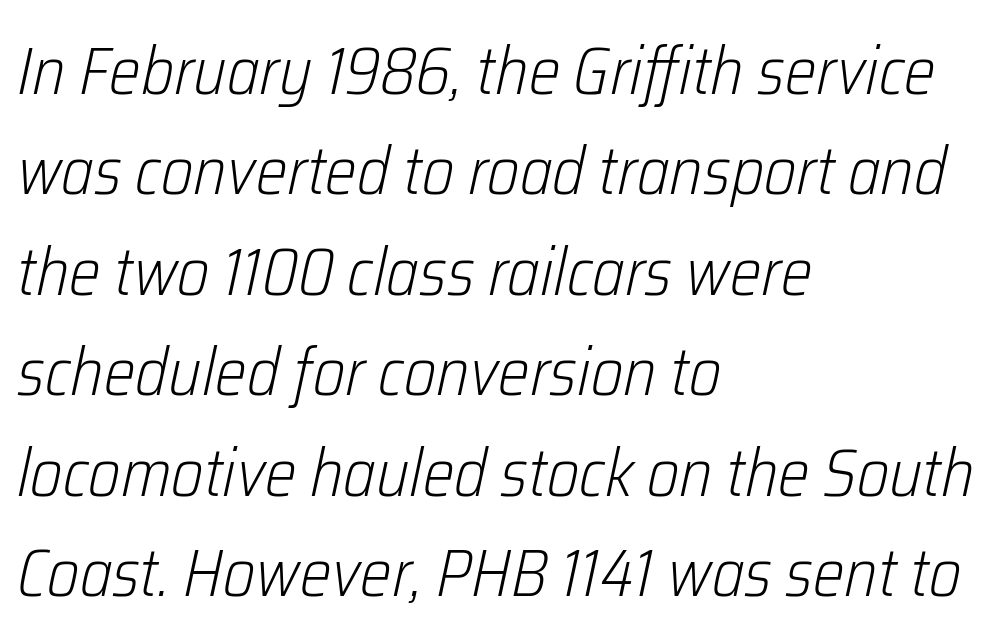
The image shows 67 px light, condensed type, italic (leaning right); set left-aligned, normal line spacing (1.5x), normal letter spacing, not underlined; low stroke contrast and a medium x-height.
